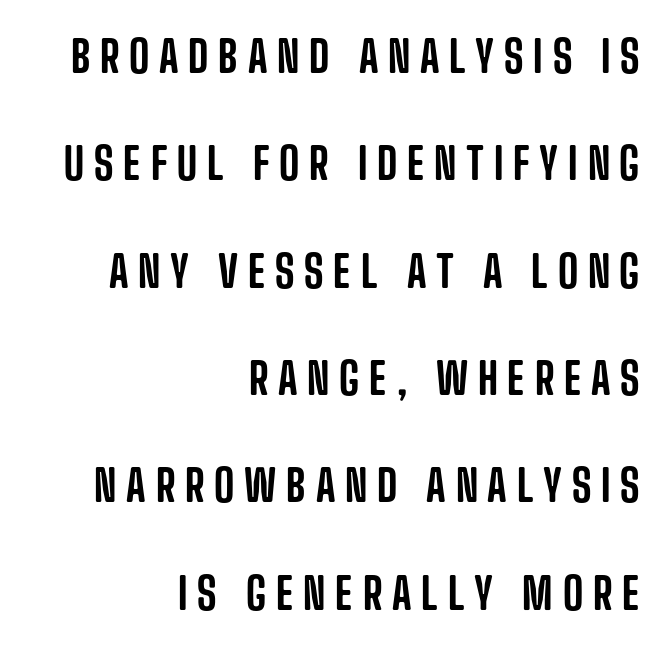
Q: Is the text italic (slanted)? A: No, it is upright.
Q: Is the typeface a serif or a sans-serif typeface? A: Sans-serif.
Q: Is the text underlined? A: No.
Q: How is the paragraph aligned? A: Right-aligned.
Q: Is the spacing between letters normal or unusually wide? A: Unusually wide.
Q: Is the spacing between lines tight, normal or loose? A: Loose.
Q: Width (condensed, normal, or wide)? A: Condensed.
Q: Stroke contrast? A: Low.
Q: x-height? A: Large.
Q: Monospaced? A: No.
